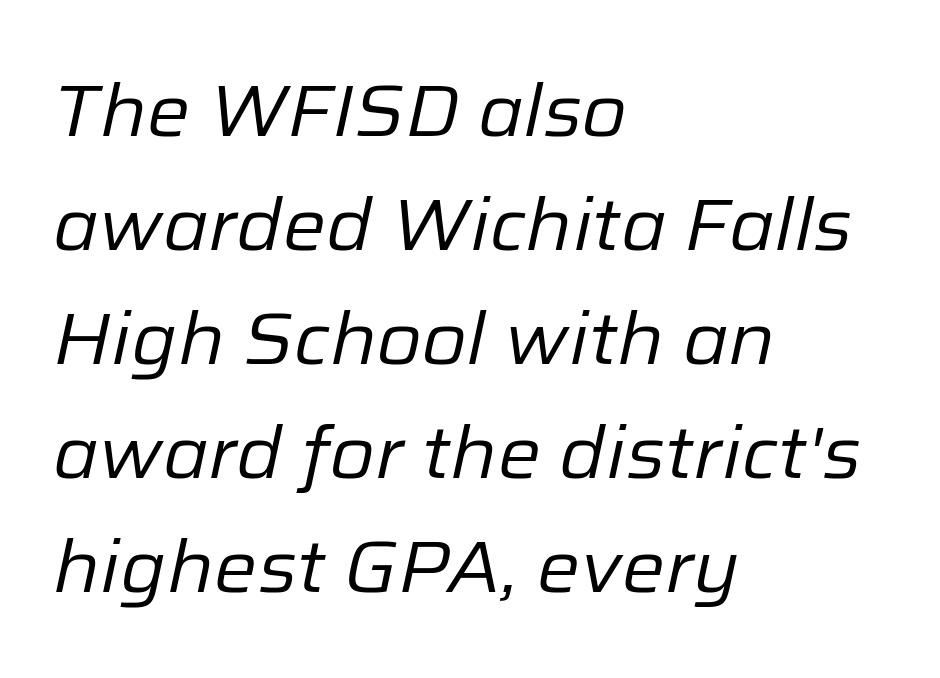
Nothing heavy about these letters — not bold at all. Quick note: underline off. No extra tracking has been applied to these lines. The face used here is proportionally spaced, like ordinary book or web type.
